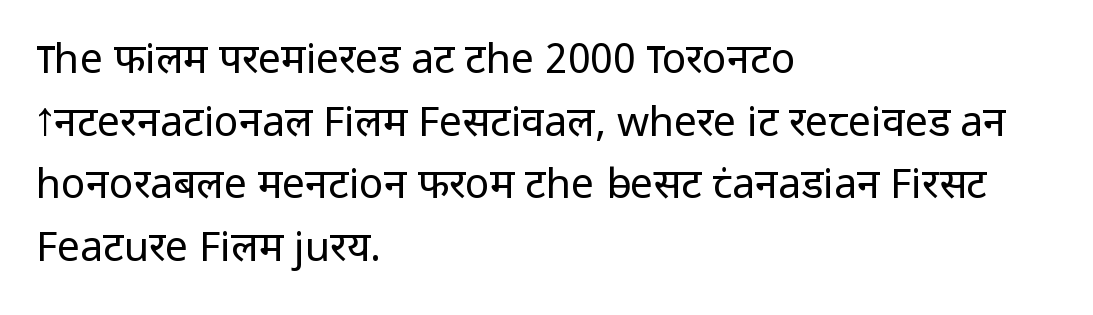
Q: Is the text bold? A: No.
Q: Is the text italic (slanted)? A: No, it is upright.
Q: Is the typeface a serif or a sans-serif typeface? A: Sans-serif.
Q: Is the text underlined? A: No.
Q: How is the paragraph aligned? A: Left-aligned.
Q: Is the spacing between letters normal or unusually wide? A: Normal.
Q: Is the spacing between lines tight, normal or loose? A: Normal.
Q: Width (condensed, normal, or wide)? A: Normal.
Q: Stroke contrast? A: Low.
Q: x-height? A: Medium.
Q: Monospaced? A: No.
